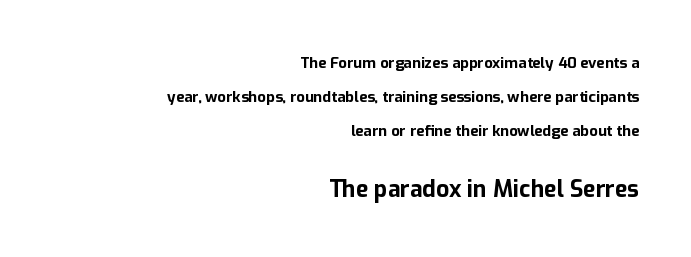
Q: Is the text bold? A: Yes.
Q: Is the text italic (slanted)? A: No, it is upright.
Q: Is the text underlined? A: No.
Q: How is the paragraph aligned? A: Right-aligned.
Q: Is the spacing between letters normal or unusually wide? A: Normal.
Q: Is the spacing between lines tight, normal or loose? A: Loose.
Q: Which block of text is set in a larger size, the first (top) or the second (bottom)? A: The second (bottom) one.
